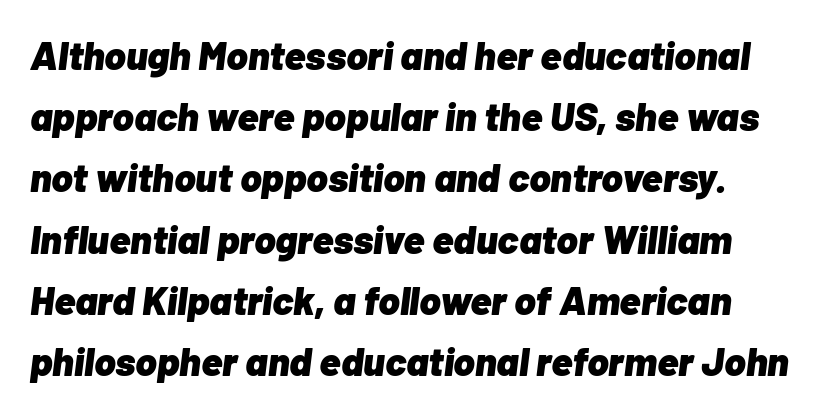
The image shows 40 px heavy type, italic (leaning right); set left-aligned, normal line spacing (1.53x), normal letter spacing, not underlined; low stroke contrast and a medium x-height.
